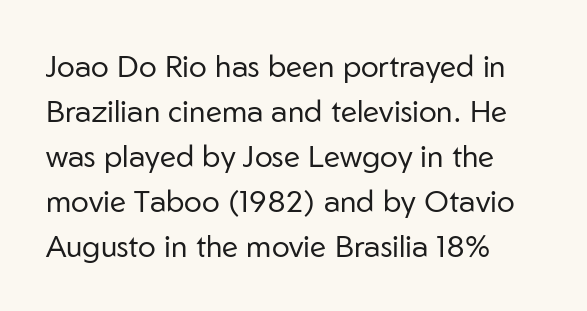
The image shows 30 px regular-weight sans-serif type, upright; set left-aligned, normal line spacing (1.5x), normal letter spacing, not underlined; low stroke contrast and a medium x-height.
